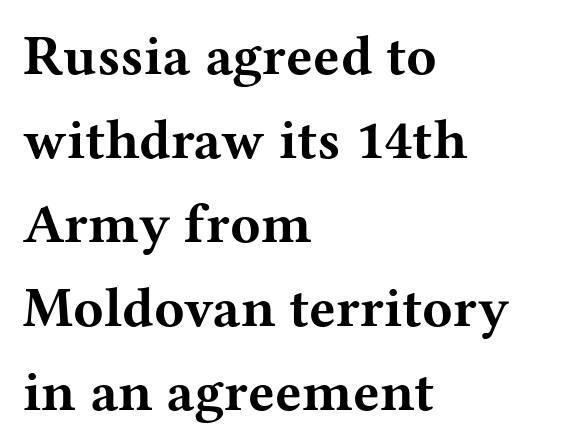
Casual observation: everything's shoved over to the left. How heavy is the stroke? Heavy — this is a bold. Look at the bottom of the vertical strokes: they flare into serifs here. These lines are rendered in a variable-pitch font. Students, note that the glyphs here touch the page at normal intervals. Tall strokes in this sample are plumb rather than angled.
